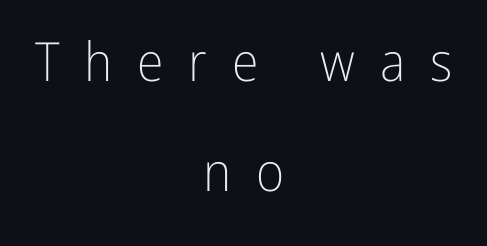
{"serif": "no", "italic": "no", "bold": "no", "weight": "light", "width": "condensed", "stroke_contrast": "low", "x_height": "medium", "monospaced": "no", "underline": "no", "align": "center", "line_spacing": "loose", "line_spacing_ratio": 2.04, "letter_spacing": "wide", "letter_spacing_em": 0.46, "glyph_px": 54}
